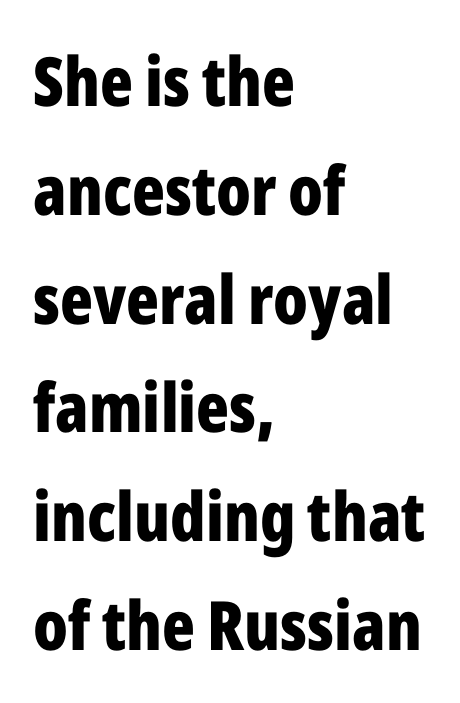
Every stem runs plumb, perpendicular to the baseline. The type family on display is of the sans-serif kind. Quick note: underline off. Here the designer chose a conventional face with non-uniform glyph widths. Horizontal alignment here is leftward, the default for most running prose. Compared with an ordinary text face, these strokes are far heavier — a full bold.
